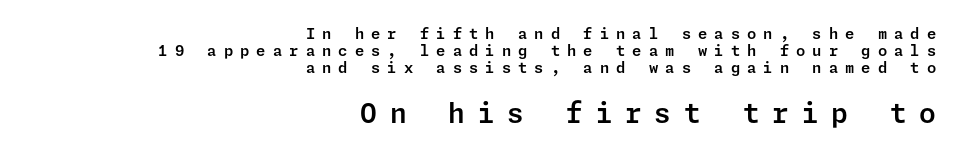
{"italic": "no", "underline": "no", "align": "right", "line_spacing": "tight", "line_spacing_ratio": 1.14, "letter_spacing": "wide", "letter_spacing_em": 0.47, "larger_block": "second", "size_ratio": 1.8, "glyph_px": 27}
